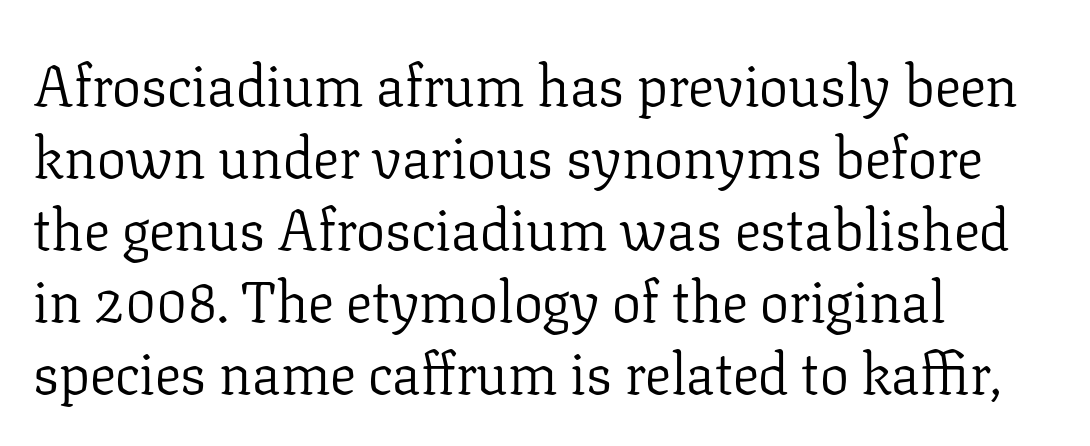
The compositor pushed each line to the left boundary. Weight: regular or lighter. Observe the ordinary spacing: letters are neighbours, not strangers. Beneath every word, the page is bare. To sum up the face: it has serifs. A typesetter would call this proportional, since set widths differ per character.
